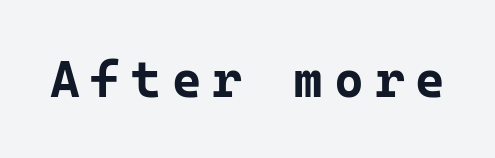
In terms of letterform style, serifs are entirely absent. The font is running at its bold setting. Does extra space separate the letters? Yes, quite a lot of it. Bare-footed words on every line. Characters remain perfectly vertical along every line. Each letter, wide or thin by design, is forced into the same width here.
